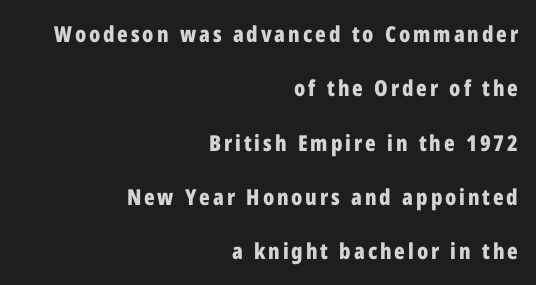
{"italic": "no", "bold": "yes", "underline": "no", "align": "right", "line_spacing": "loose", "line_spacing_ratio": 2.47, "glyph_px": 22}
